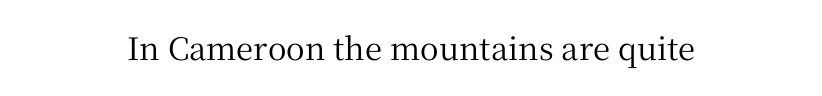
Q: Is the text italic (slanted)? A: No, it is upright.
Q: Is the typeface a serif or a sans-serif typeface? A: Serif.
Q: Is the text underlined? A: No.
Q: Is the spacing between letters normal or unusually wide? A: Normal.
Q: Width (condensed, normal, or wide)? A: Normal.
Q: Stroke contrast? A: Medium.
Q: x-height? A: Medium.
Q: Monospaced? A: No.
